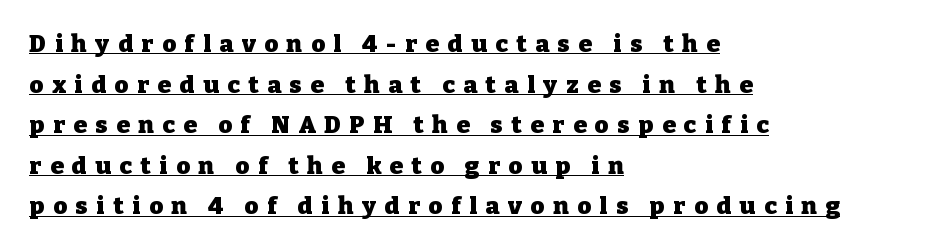
A typographer would call this underscored text. Look at the stroke-to-counter ratio: heavy, a bold. The gaps between neighbouring characters are conspicuously large. These lines are set flush left with a ragged right edge.
